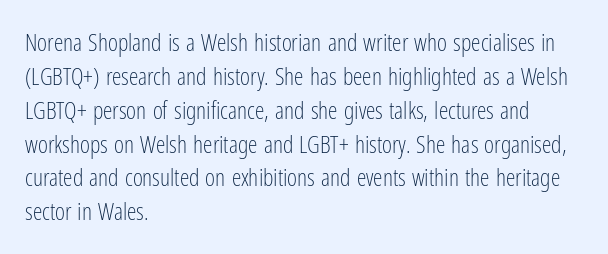
{"italic": "no", "bold": "no", "underline": "no", "align": "left", "line_spacing": "normal", "line_spacing_ratio": 1.41, "letter_spacing": "normal", "letter_spacing_em": 0.0, "glyph_px": 24}
